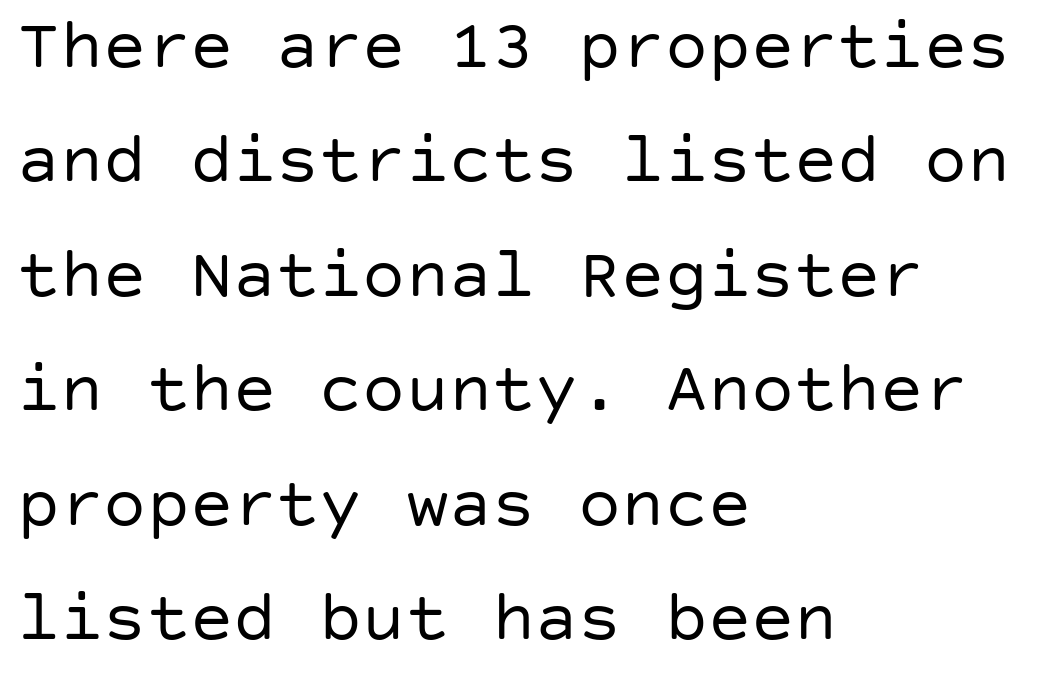
The image shows 72 px regular-weight sans-serif type, upright; set left-aligned, normal line spacing (1.59x), normal letter spacing, not underlined; low stroke contrast and a large x-height.
